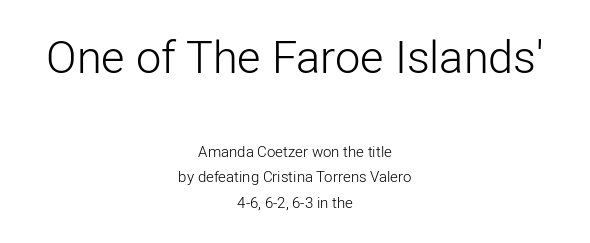
The image shows 45 px light sans-serif type, upright; set centered, normal line spacing (1.69x), normal letter spacing, not underlined; the first (top) block is 3.0x larger; low stroke contrast and a medium x-height.
